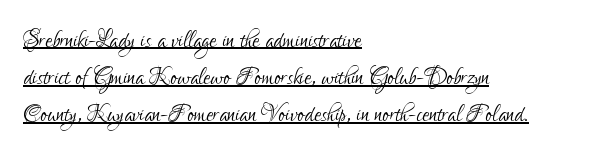
The image shows 31 px light, condensed sans-serif type; set left-aligned, line spacing 1.2x, normal letter spacing, underlined; low stroke contrast and a small x-height.
